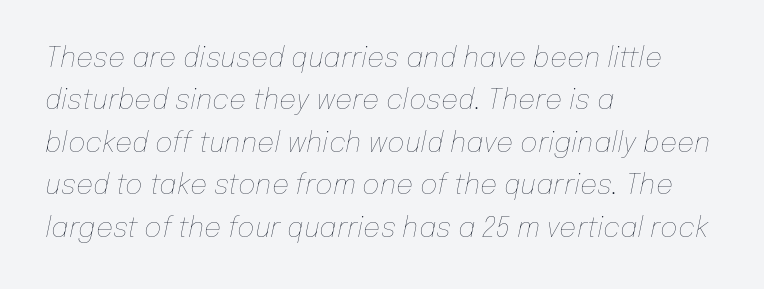
{"italic": "yes", "lean": "right", "slant_degrees": 12, "bold": "no", "underline": "no", "align": "left", "line_spacing": "normal", "line_spacing_ratio": 1.57, "letter_spacing": "normal", "letter_spacing_em": 0.0, "glyph_px": 27}
